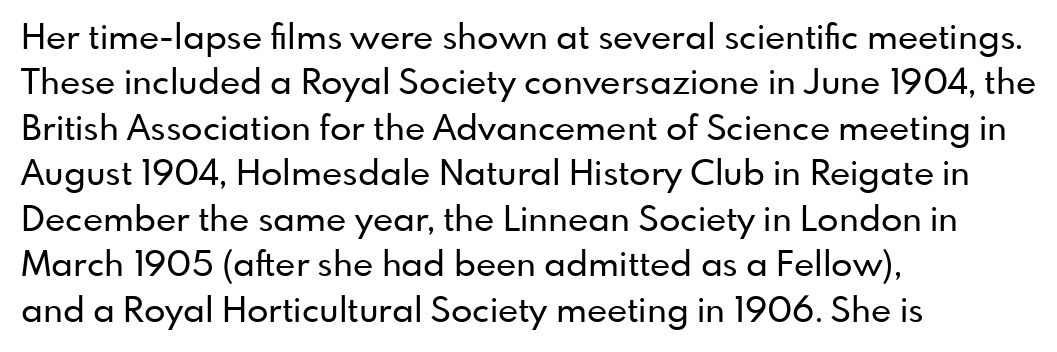
Q: Is the text italic (slanted)? A: No, it is upright.
Q: Is the typeface a serif or a sans-serif typeface? A: Sans-serif.
Q: Is the text underlined? A: No.
Q: How is the paragraph aligned? A: Left-aligned.
Q: Is the spacing between letters normal or unusually wide? A: Normal.
Q: Is the spacing between lines tight, normal or loose? A: Normal.
Q: Width (condensed, normal, or wide)? A: Normal.
Q: Stroke contrast? A: Low.
Q: x-height? A: Small.
Q: Monospaced? A: No.
